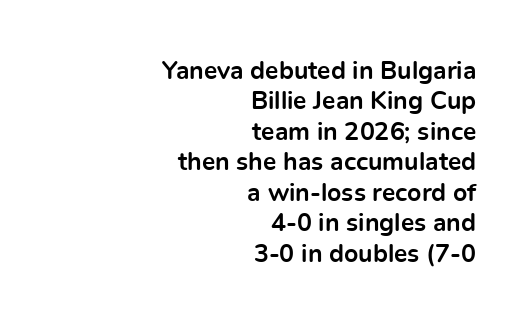
{"italic": "no", "bold": "yes", "underline": "no", "align": "right", "line_spacing_ratio": 1.22, "letter_spacing": "normal", "letter_spacing_em": 0.0, "glyph_px": 25}
